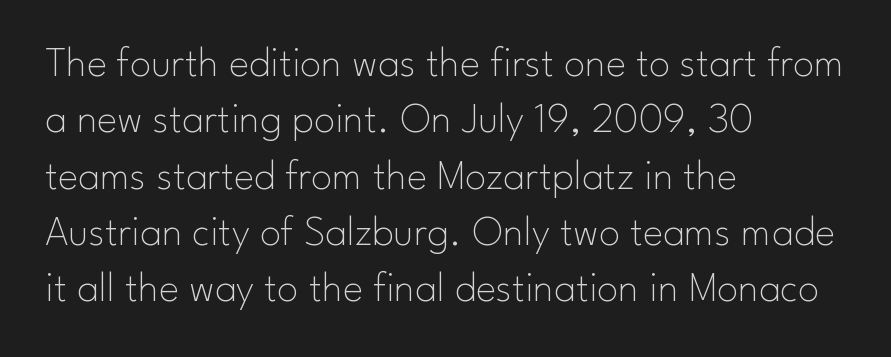
The line texture is even and compact thanks to regular tracking. If you drew a line through each stem, it would be perfectly vertical. A typesetter would call this proportional, since set widths differ per character. Only glyphs here, with clear space below each row. Line spacing here is normal. Letters have the restrained weight of plain body copy at most.
